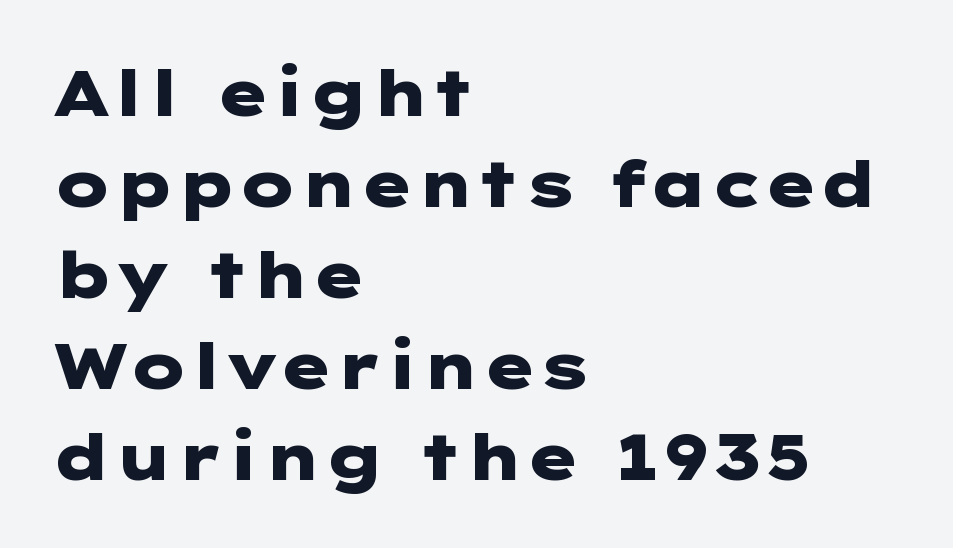
The image shows 64 px heavy, wide sans-serif type, upright; set left-aligned, normal line spacing (1.42x), normal letter spacing, not underlined; low stroke contrast and a medium x-height.
